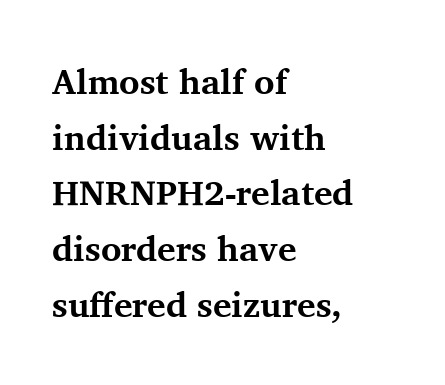
{"serif": "yes", "italic": "no", "bold": "yes", "weight": "bold", "width": "normal", "stroke_contrast": "medium", "x_height": "medium", "monospaced": "no", "underline": "no", "align": "left", "line_spacing": "normal", "line_spacing_ratio": 1.59, "letter_spacing": "normal", "letter_spacing_em": 0.0, "glyph_px": 35}
